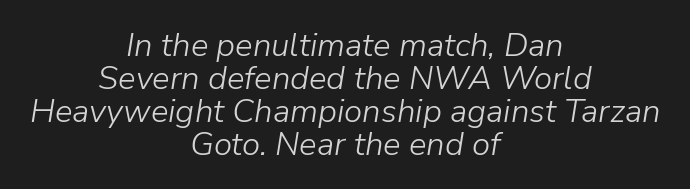
Q: Is the text bold? A: No.
Q: Is the text italic (slanted)? A: Yes, it leans right by about 9 degrees.
Q: Is the text underlined? A: No.
Q: How is the paragraph aligned? A: Centered.
Q: Is the spacing between letters normal or unusually wide? A: Normal.
Q: Is the spacing between lines tight, normal or loose? A: Tight.
Q: Width (condensed, normal, or wide)? A: Normal.
Q: Stroke contrast? A: Low.
Q: x-height? A: Medium.
Q: Monospaced? A: No.
